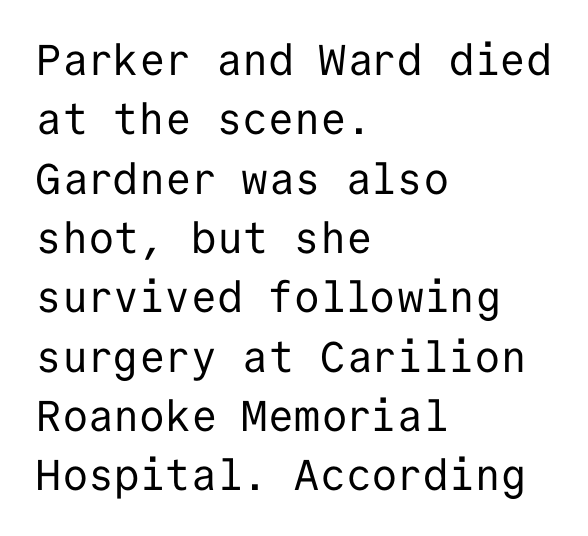
The image shows 43 px regular-weight sans-serif type, upright, monospaced; set left-aligned, normal line spacing (1.38x), normal letter spacing, not underlined; low stroke contrast and a medium x-height.
